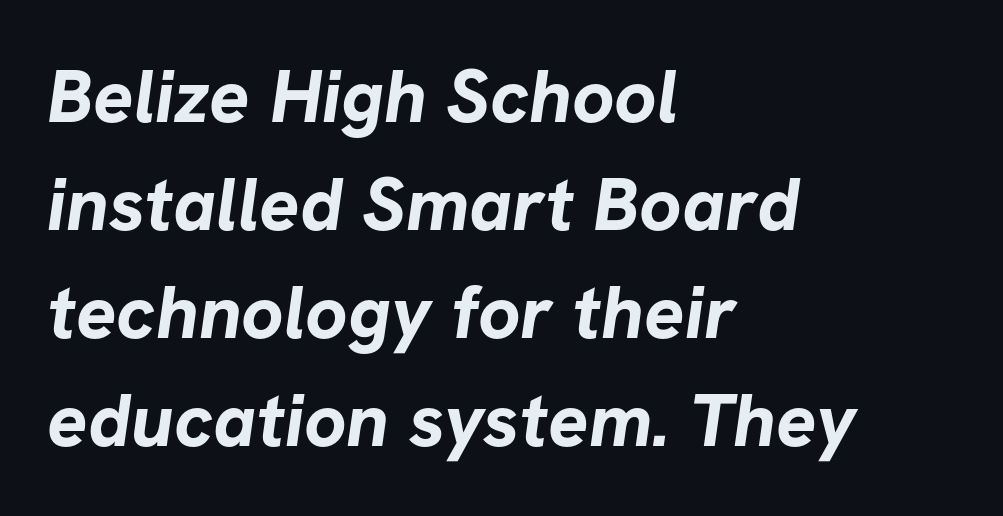
Q: Is the text bold? A: Yes.
Q: Is the typeface a serif or a sans-serif typeface? A: Sans-serif.
Q: Is the text underlined? A: No.
Q: How is the paragraph aligned? A: Left-aligned.
Q: Is the spacing between letters normal or unusually wide? A: Normal.
Q: Is the spacing between lines tight, normal or loose? A: Normal.
Q: Width (condensed, normal, or wide)? A: Normal.
Q: Stroke contrast? A: Low.
Q: x-height? A: Medium.
Q: Monospaced? A: No.
